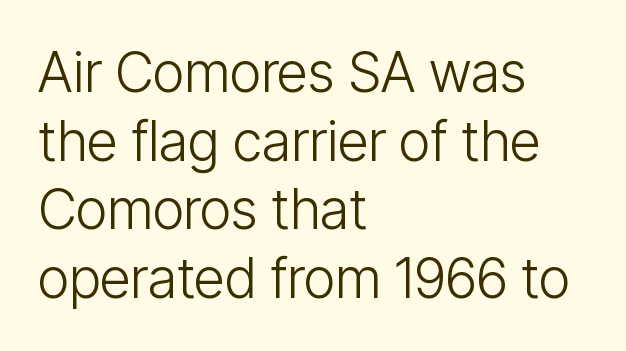
The specimen reads as upright at a glance. Stroke thickness stays within the range of a standard reading face or lighter. No word sits above an underline. Standard letterfit; no display-style spreading of the glyphs.
